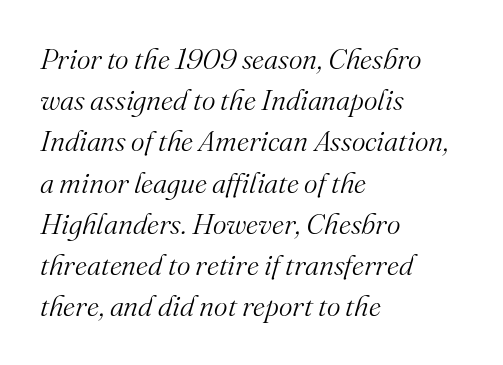
{"serif": "yes", "italic": "yes", "lean": "right", "slant_degrees": 16, "bold": "no", "weight": "light", "width": "normal", "stroke_contrast": "medium", "x_height": "small", "monospaced": "no", "underline": "no", "align": "left", "line_spacing": "normal", "line_spacing_ratio": 1.42, "letter_spacing": "normal", "letter_spacing_em": 0.0, "glyph_px": 29}
